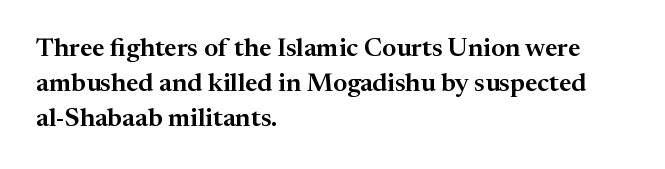
The letters stand straight up with perfectly vertical stems. Anything drawn beneath the words? Only blank space. Vertical spacing — default. Short note: letters normally spaced. Leftover space on each line is placed entirely after the last word.
